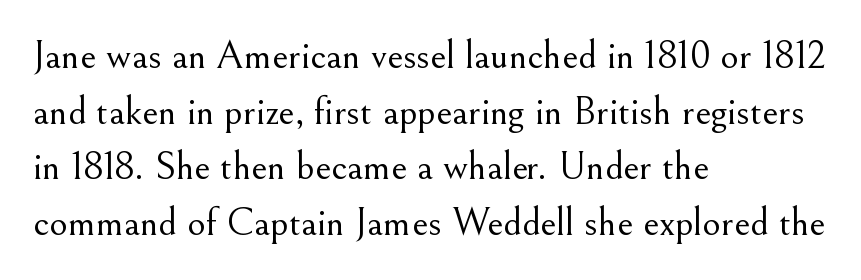
{"serif": "yes", "italic": "no", "bold": "no", "weight": "light", "width": "normal", "stroke_contrast": "medium", "x_height": "small", "monospaced": "no", "underline": "no", "align": "left", "line_spacing": "normal", "line_spacing_ratio": 1.39, "letter_spacing": "normal", "letter_spacing_em": 0.0, "glyph_px": 40}
